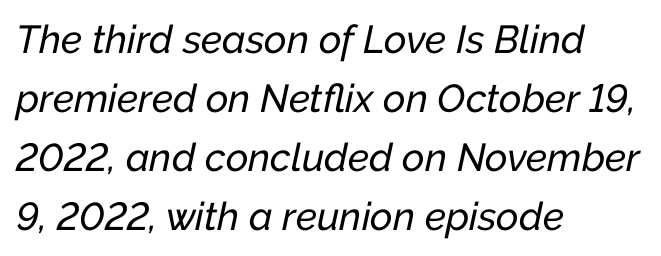
Q: Is the text italic (slanted)? A: Yes, it leans right by about 12 degrees.
Q: Is the text underlined? A: No.
Q: How is the paragraph aligned? A: Left-aligned.
Q: Is the spacing between letters normal or unusually wide? A: Normal.
Q: Is the spacing between lines tight, normal or loose? A: Normal.
Q: Width (condensed, normal, or wide)? A: Normal.
Q: Stroke contrast? A: Low.
Q: x-height? A: Medium.
Q: Monospaced? A: No.
